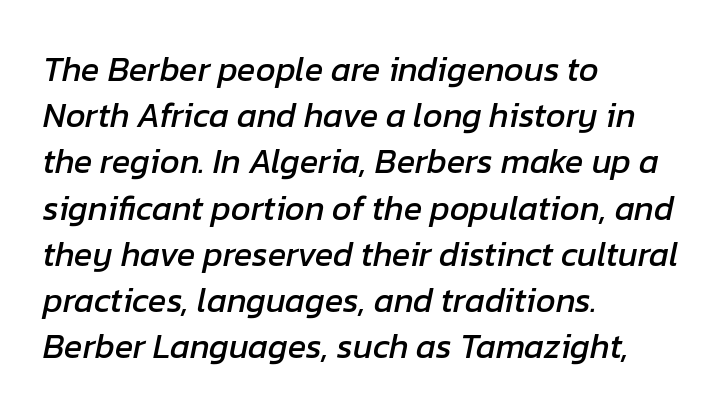
{"italic": "yes", "lean": "right", "slant_degrees": 12, "width": "normal", "stroke_contrast": "low", "x_height": "medium", "monospaced": "no", "underline": "no", "align": "left", "line_spacing": "normal", "line_spacing_ratio": 1.36, "letter_spacing": "normal", "letter_spacing_em": 0.0, "glyph_px": 34}
